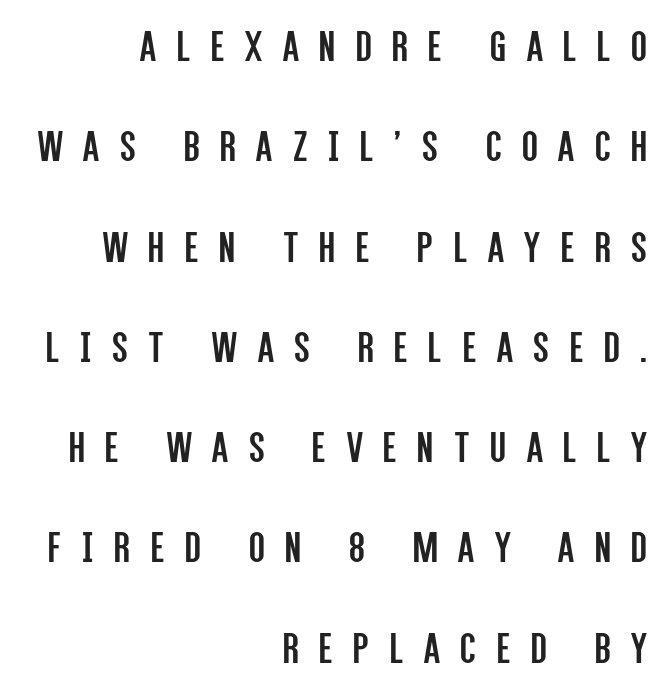
Note: no serifs on the glyphs. You could not count columns in this text — the font is proportionally spaced. Spacing between characters has been opened up far beyond the box default. The designer dialed line spacing up above the default. Italic? Not at all — the glyphs are vertical. The typeface has the unassuming heft of standard copy or less.
